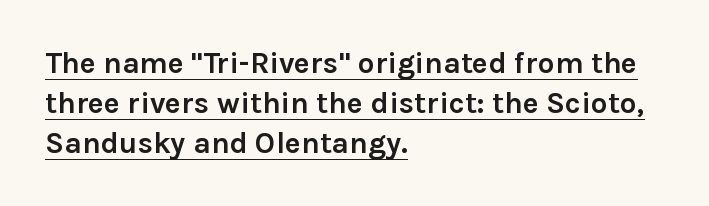
Look at the tracking — it's just the regular setting, nothing added. Grotesque or geometric, the face here clearly has no serifs. It's the straight-up-and-down kind of type. Successive baselines arrive at the customary interval. Is there an underline? Yes — a line sits under the letters.
